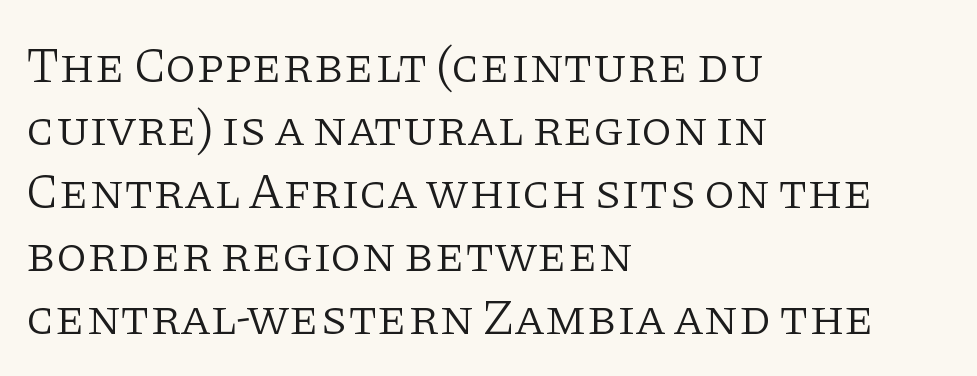
The image shows 50 px light serif type, upright; set left-aligned, normal line spacing (1.26x), normal letter spacing, not underlined; low stroke contrast and a large x-height.
